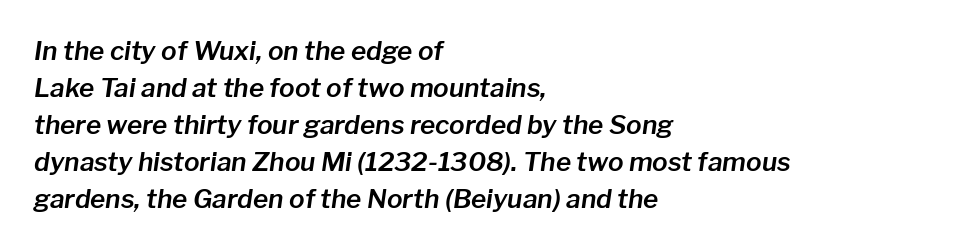
Q: Is the text italic (slanted)? A: Yes, it leans right by about 8 degrees.
Q: Is the text underlined? A: No.
Q: How is the paragraph aligned? A: Left-aligned.
Q: Is the spacing between letters normal or unusually wide? A: Normal.
Q: Is the spacing between lines tight, normal or loose? A: Normal.
